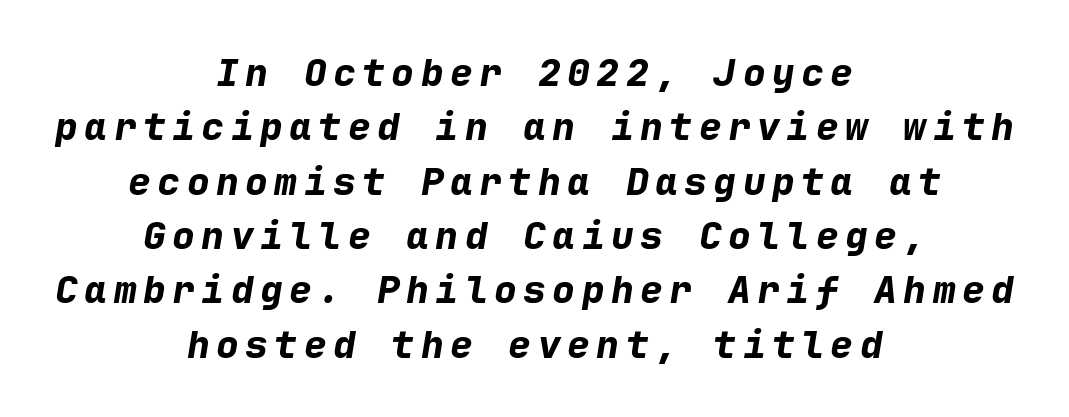
{"italic": "yes", "lean": "right", "slant_degrees": 9, "bold": "yes", "weight": "bold", "width": "normal", "stroke_contrast": "low", "x_height": "medium", "monospaced": "yes", "underline": "no", "align": "center", "line_spacing": "normal", "line_spacing_ratio": 1.43, "glyph_px": 38}
